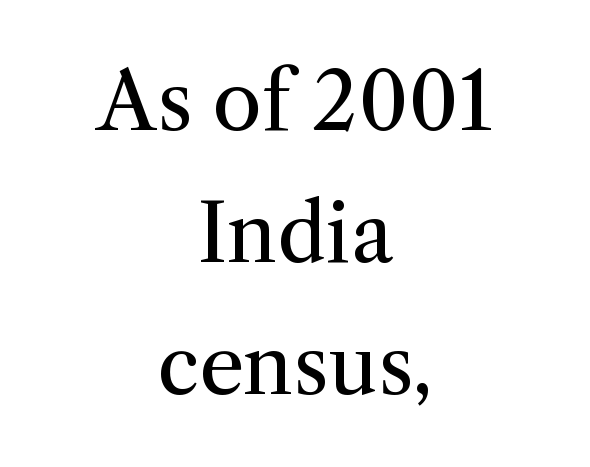
Tracking here is standard; glyphs follow each other at the usual distance. This sample has the flowing, uneven cadence of proportional lettering. Honestly, the row spacing looks completely unremarkable. Stem width sits at or under what a default text font uses. Casual observation: everything's sitting right in the middle.
